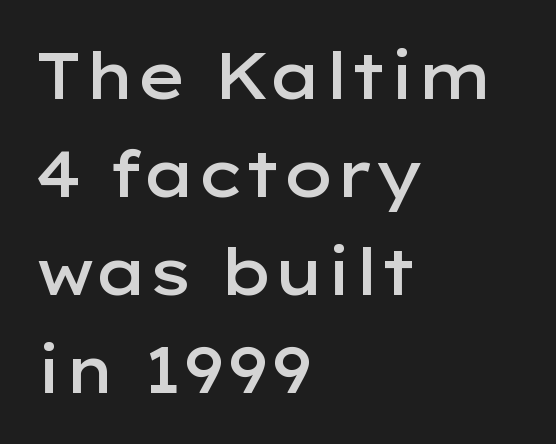
{"serif": "no", "italic": "no", "bold": "semi", "weight": "semibold", "width": "wide", "stroke_contrast": "low", "x_height": "medium", "monospaced": "no", "underline": "no", "align": "left", "line_spacing": "normal", "line_spacing_ratio": 1.53, "letter_spacing": "normal", "letter_spacing_em": 0.0, "glyph_px": 64}
